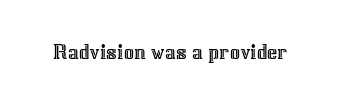
The image shows 22 px text type, upright; set normal letter spacing, not underlined.
